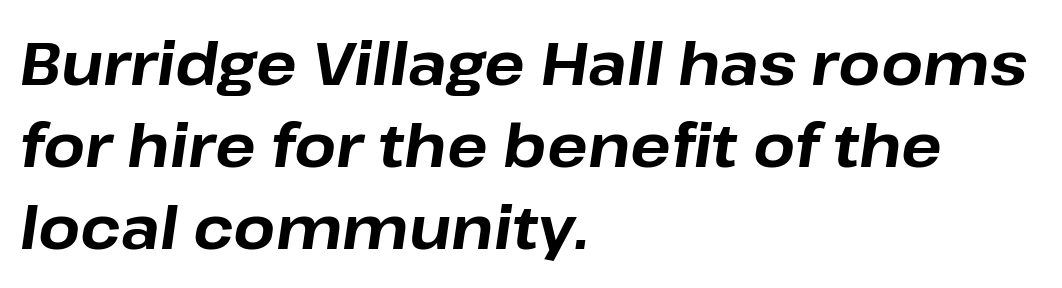
The image shows 60 px bold type, italic (leaning right); set left-aligned, normal line spacing (1.37x), normal letter spacing, not underlined; low stroke contrast and a medium x-height.
